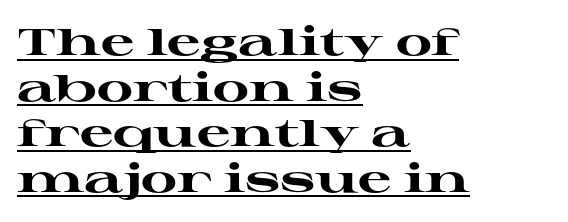
The image shows 37 px heavy, wide serif type, upright; set left-aligned, line spacing 1.23x, normal letter spacing, underlined; high stroke contrast and a medium x-height.
